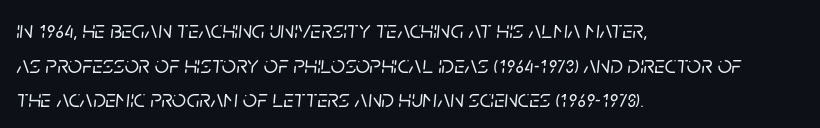
The gap between lines stays unmarked. What stands out about the letter spacing? Nothing — it is the standard amount. Line starts are locked; line ends wander. Successive baselines arrive at the customary interval.
